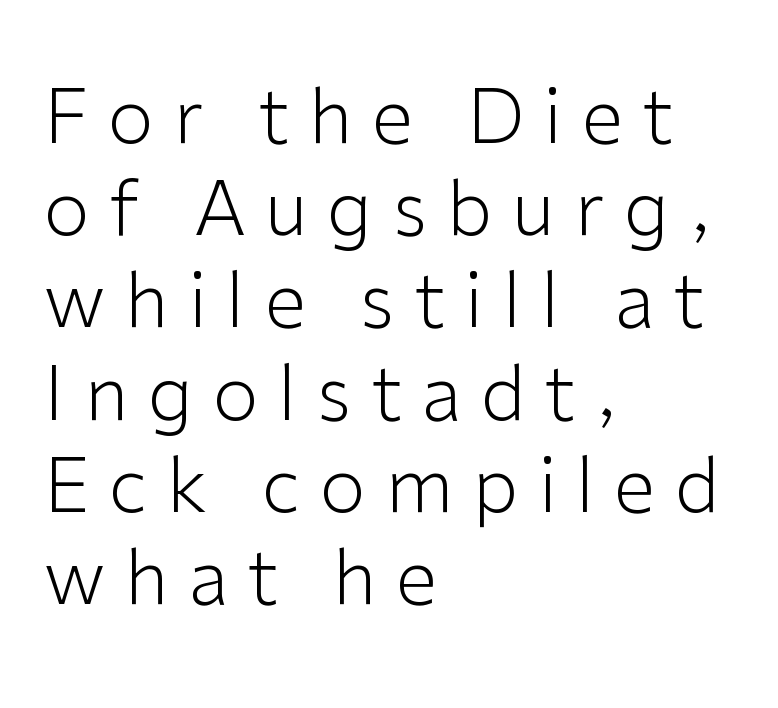
Q: Is the text bold? A: No.
Q: Is the text italic (slanted)? A: No, it is upright.
Q: Is the typeface a serif or a sans-serif typeface? A: Sans-serif.
Q: Is the text underlined? A: No.
Q: How is the paragraph aligned? A: Left-aligned.
Q: Is the spacing between letters normal or unusually wide? A: Unusually wide.
Q: Width (condensed, normal, or wide)? A: Normal.
Q: Stroke contrast? A: Low.
Q: x-height? A: Medium.
Q: Monospaced? A: No.
